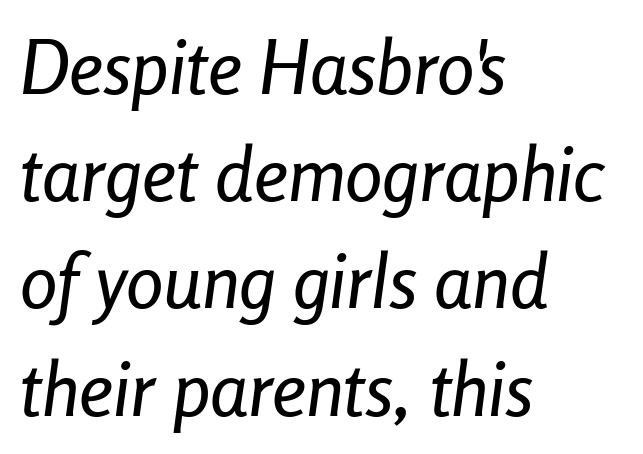
Q: Is the text italic (slanted)? A: Yes, it leans right by about 8 degrees.
Q: Is the text underlined? A: No.
Q: How is the paragraph aligned? A: Left-aligned.
Q: Is the spacing between letters normal or unusually wide? A: Normal.
Q: Is the spacing between lines tight, normal or loose? A: Normal.
Q: Width (condensed, normal, or wide)? A: Condensed.
Q: Stroke contrast? A: Low.
Q: x-height? A: Medium.
Q: Monospaced? A: No.
